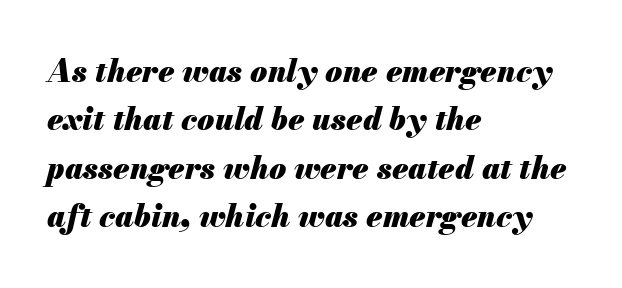
{"italic": "yes", "lean": "right", "slant_degrees": 13, "bold": "yes", "weight": "heavy", "width": "normal", "stroke_contrast": "medium", "x_height": "small", "monospaced": "no", "underline": "no", "align": "left", "line_spacing": "normal", "line_spacing_ratio": 1.56, "letter_spacing": "normal", "letter_spacing_em": 0.0, "glyph_px": 31}
